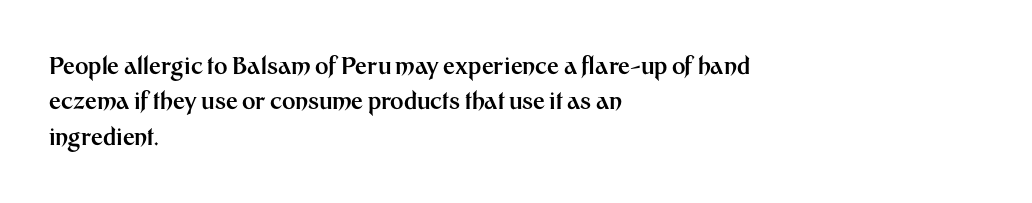
Q: Is the text bold? A: Yes.
Q: Is the text italic (slanted)? A: No, it is upright.
Q: Is the text underlined? A: No.
Q: How is the paragraph aligned? A: Left-aligned.
Q: Is the spacing between letters normal or unusually wide? A: Normal.
Q: Is the spacing between lines tight, normal or loose? A: Normal.
